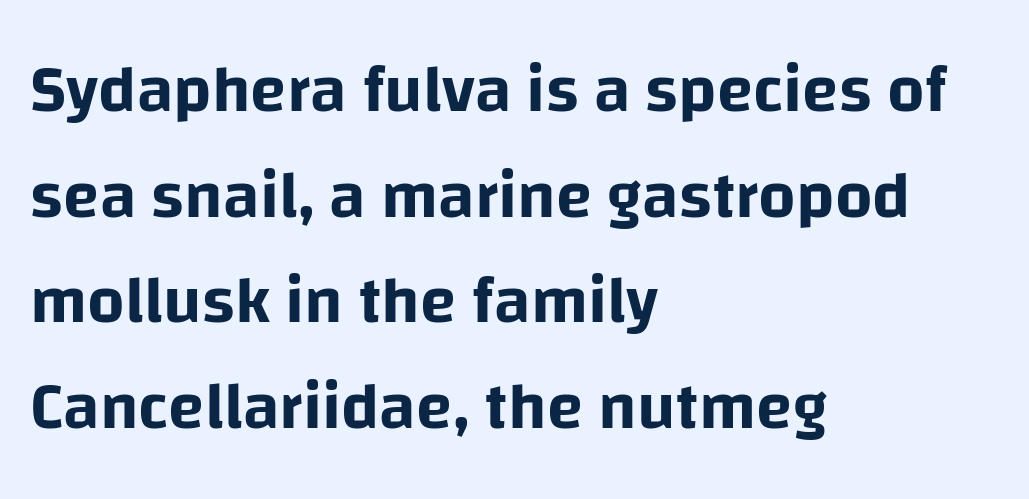
{"serif": "no", "italic": "no", "width": "normal", "stroke_contrast": "low", "x_height": "large", "monospaced": "no", "underline": "no", "align": "left", "line_spacing": "normal", "line_spacing_ratio": 1.6, "letter_spacing": "normal", "letter_spacing_em": 0.0, "glyph_px": 66}
